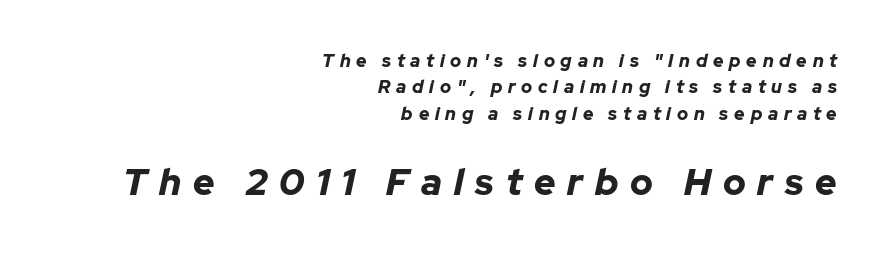
Q: Is the text bold? A: Yes.
Q: Is the text italic (slanted)? A: Yes, it leans right by about 12 degrees.
Q: Is the text underlined? A: No.
Q: How is the paragraph aligned? A: Right-aligned.
Q: Is the spacing between letters normal or unusually wide? A: Unusually wide.
Q: Is the spacing between lines tight, normal or loose? A: Normal.
Q: Which block of text is set in a larger size, the first (top) or the second (bottom)? A: The second (bottom) one.
Q: Width (condensed, normal, or wide)? A: Normal.
Q: Stroke contrast? A: Low.
Q: x-height? A: Medium.
Q: Monospaced? A: No.
